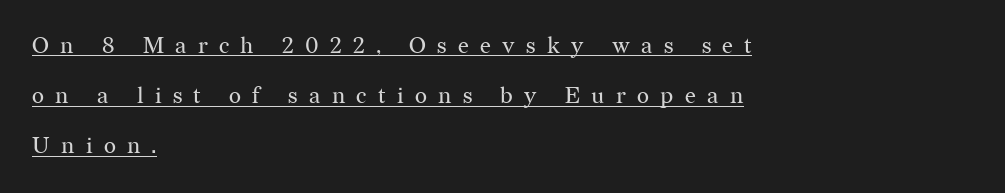
{"italic": "no", "bold": "no", "underline": "yes", "align": "left", "line_spacing": "loose", "line_spacing_ratio": 2.18, "letter_spacing": "wide", "letter_spacing_em": 0.49, "glyph_px": 23}
